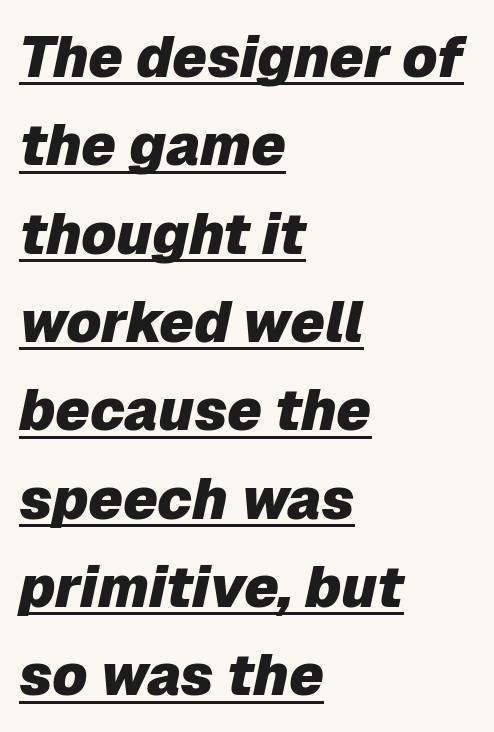
Q: Is the text bold? A: Yes.
Q: Is the text italic (slanted)? A: Yes, it leans right by about 12 degrees.
Q: Is the text underlined? A: Yes.
Q: How is the paragraph aligned? A: Left-aligned.
Q: Is the spacing between letters normal or unusually wide? A: Normal.
Q: Is the spacing between lines tight, normal or loose? A: Normal.
Q: Width (condensed, normal, or wide)? A: Normal.
Q: Stroke contrast? A: Low.
Q: x-height? A: Medium.
Q: Monospaced? A: No.
